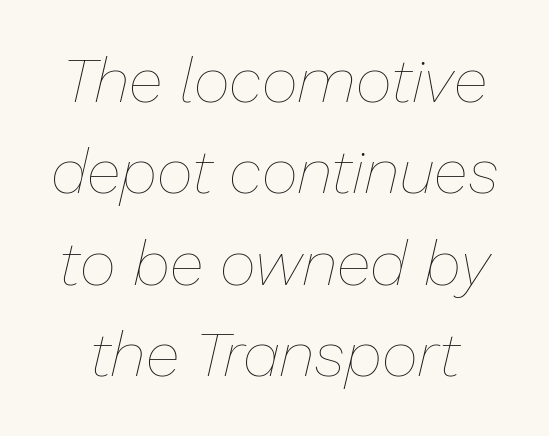
The passage shown stacks its lines at a standard gap. No heavy texture on the line: the type isn't bold. Varying glyph widths throughout — classic text-font behaviour. Just letters on the line, the space beneath them empty. These lines were composed using italics.
